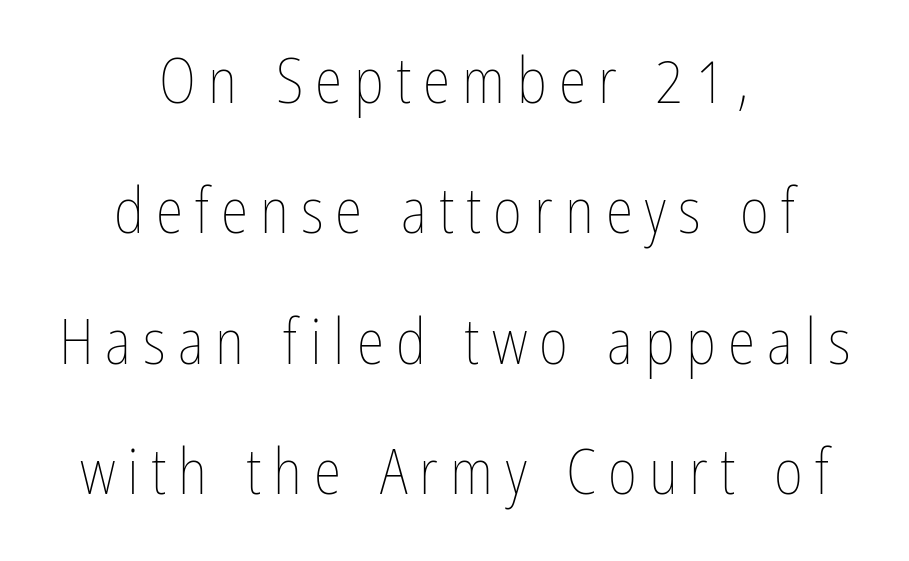
The image shows 63 px thin, condensed type, upright; set centered, loose line spacing (2.07x), not underlined; low stroke contrast and a medium x-height.
